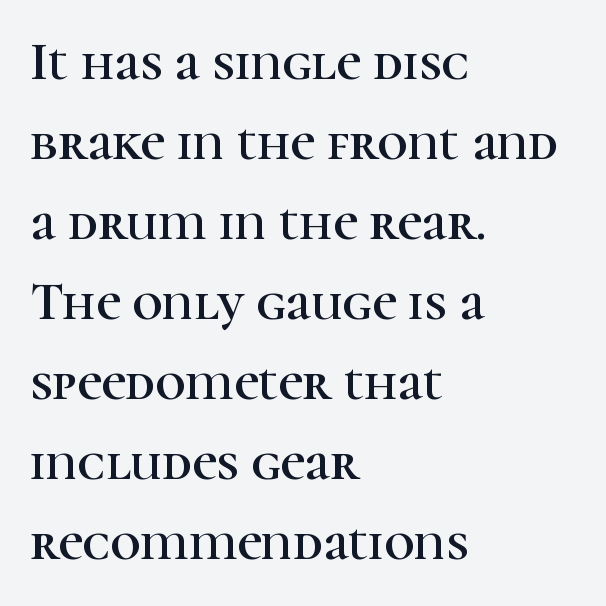
Q: Is the text italic (slanted)? A: No, it is upright.
Q: Is the typeface a serif or a sans-serif typeface? A: Serif.
Q: Is the text underlined? A: No.
Q: How is the paragraph aligned? A: Left-aligned.
Q: Is the spacing between letters normal or unusually wide? A: Normal.
Q: Is the spacing between lines tight, normal or loose? A: Normal.
Q: Width (condensed, normal, or wide)? A: Normal.
Q: Stroke contrast? A: High.
Q: x-height? A: Medium.
Q: Monospaced? A: No.
